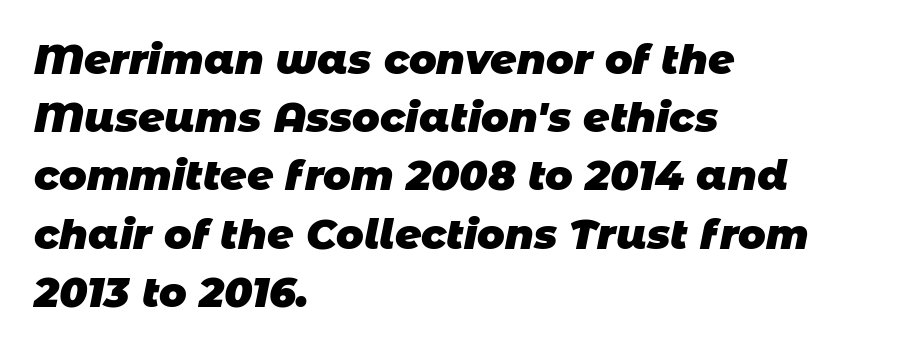
The image shows 41 px heavy sans-serif type; set left-aligned, normal line spacing (1.42x), normal letter spacing, not underlined; low stroke contrast and a large x-height.
